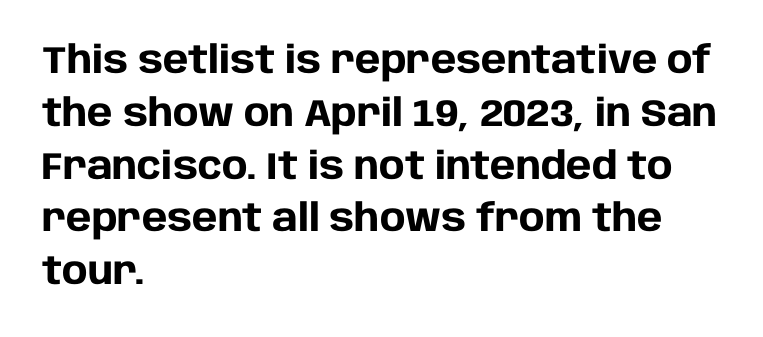
Do the letters lean? They stand straight. Students, observe: this is what conventionally led text looks like. This sample uses plain, unmodified letter spacing. Serif or sans? Sans — the stroke terminals are bare. The passage shown is typed in a proportional face where columns would drift. Lines of text with bare space underneath.
